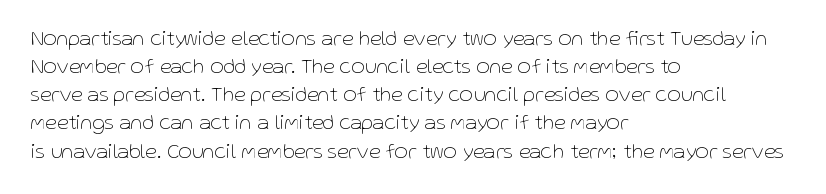
{"italic": "no", "bold": "no", "underline": "no", "align": "left", "line_spacing": "normal", "line_spacing_ratio": 1.34, "letter_spacing": "normal", "letter_spacing_em": 0.0, "glyph_px": 21}
